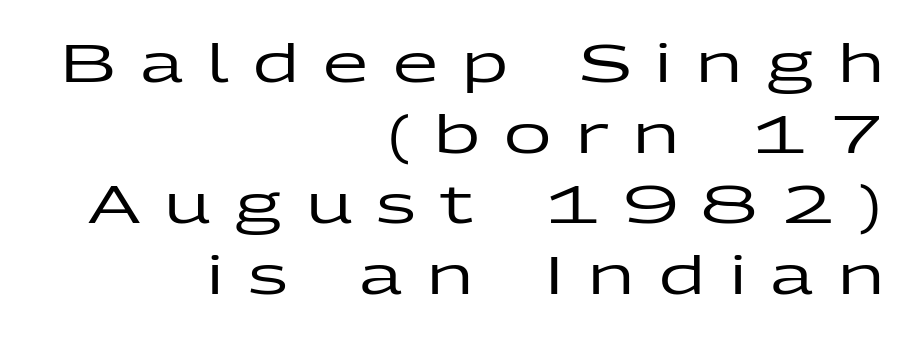
The image shows 52 px wide sans-serif type, upright; set right-aligned, normal line spacing (1.36x), unusually wide letter spacing (+0.47 em), not underlined; low stroke contrast and a medium x-height.
